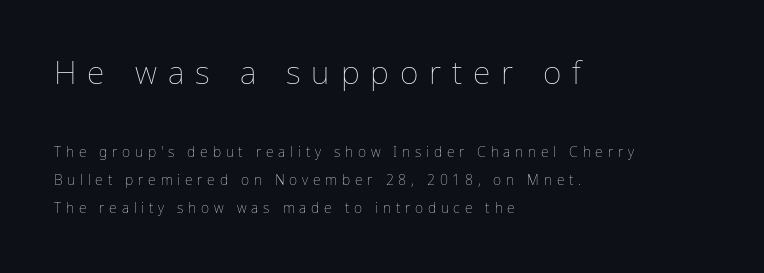
{"italic": "no", "bold": "no", "weight": "thin", "width": "normal", "stroke_contrast": "low", "x_height": "medium", "monospaced": "no", "underline": "no", "align": "left", "line_spacing": "loose", "line_spacing_ratio": 1.99, "letter_spacing": "wide", "letter_spacing_em": 0.34, "larger_block": "first", "size_ratio": 2.29, "glyph_px": 32}
